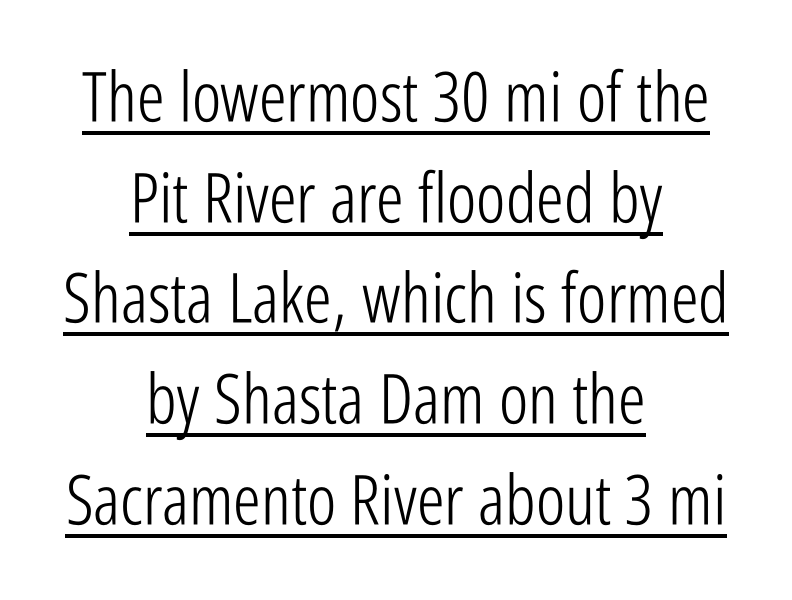
Is this a sans? Yes — the strokes have no serifs. Does a line run under the words? Yes, clearly. No chunkiness to these letters — they're not bold. Posture: upright roman. This sample is center-justified, so both line endings float freely.
